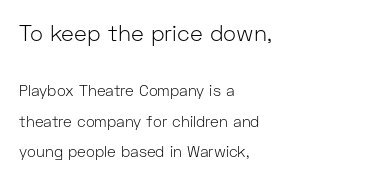
Q: Is the text bold? A: No.
Q: Is the text italic (slanted)? A: No, it is upright.
Q: Is the text underlined? A: No.
Q: How is the paragraph aligned? A: Left-aligned.
Q: Is the spacing between letters normal or unusually wide? A: Normal.
Q: Is the spacing between lines tight, normal or loose? A: Loose.
Q: Which block of text is set in a larger size, the first (top) or the second (bottom)? A: The first (top) one.
